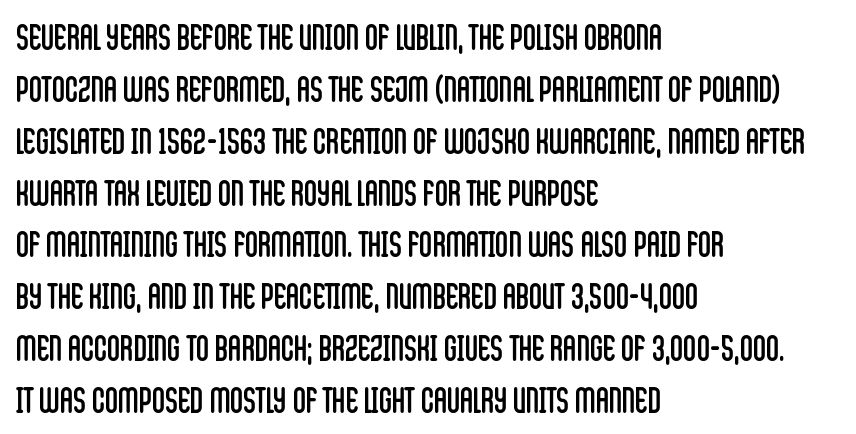
Q: Is the text bold? A: No.
Q: Is the text italic (slanted)? A: No, it is upright.
Q: Is the typeface a serif or a sans-serif typeface? A: Sans-serif.
Q: Is the text underlined? A: No.
Q: How is the paragraph aligned? A: Left-aligned.
Q: Is the spacing between letters normal or unusually wide? A: Normal.
Q: Is the spacing between lines tight, normal or loose? A: Normal.
Q: Width (condensed, normal, or wide)? A: Condensed.
Q: Stroke contrast? A: Low.
Q: x-height? A: Large.
Q: Monospaced? A: No.
